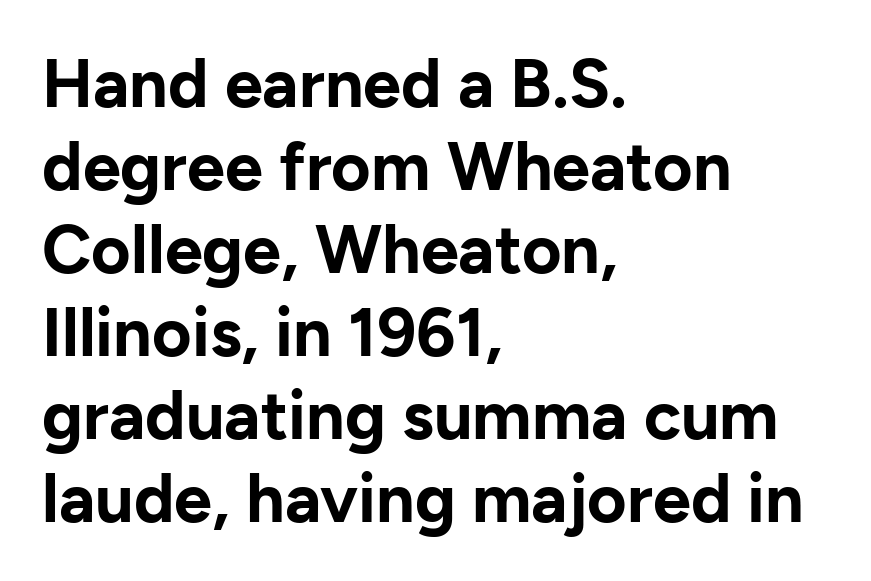
{"serif": "no", "italic": "no", "bold": "yes", "weight": "bold", "width": "normal", "stroke_contrast": "low", "x_height": "medium", "monospaced": "no", "underline": "no", "align": "left", "line_spacing_ratio": 1.22, "letter_spacing": "normal", "letter_spacing_em": 0.0, "glyph_px": 68}
